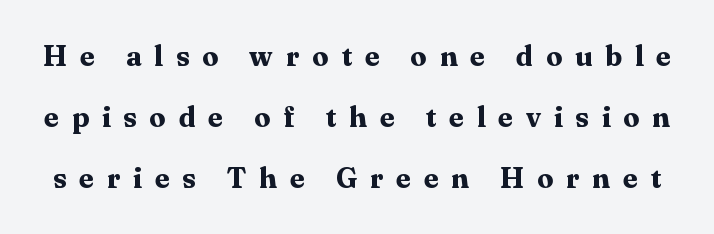
Style check: upright. Quick note: underline off. Look at the stroke-to-counter ratio: heavy, a bold. Character widths vary here, with narrow letters taking less room than wide ones.
